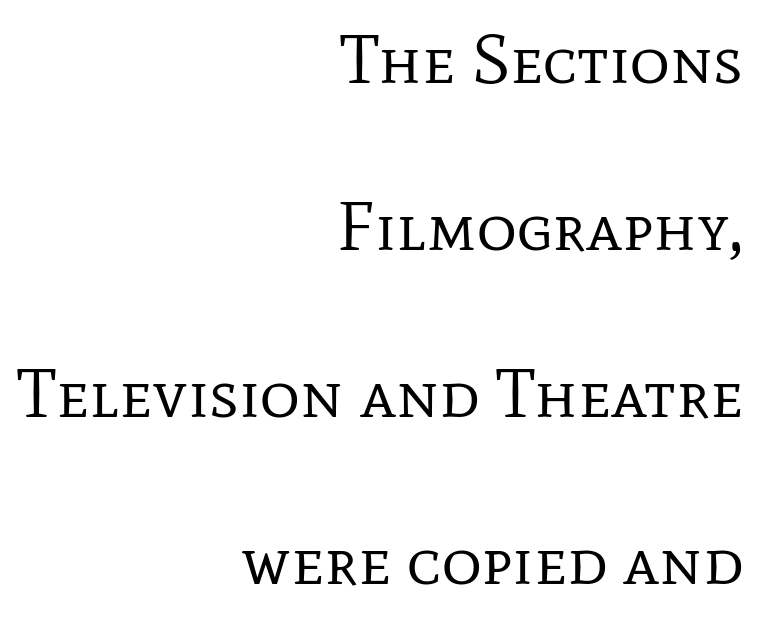
Q: Is the text bold? A: No.
Q: Is the text italic (slanted)? A: No, it is upright.
Q: Is the typeface a serif or a sans-serif typeface? A: Serif.
Q: Is the text underlined? A: No.
Q: How is the paragraph aligned? A: Right-aligned.
Q: Is the spacing between letters normal or unusually wide? A: Normal.
Q: Is the spacing between lines tight, normal or loose? A: Loose.
Q: Width (condensed, normal, or wide)? A: Normal.
Q: Stroke contrast? A: Low.
Q: x-height? A: Medium.
Q: Monospaced? A: No.
